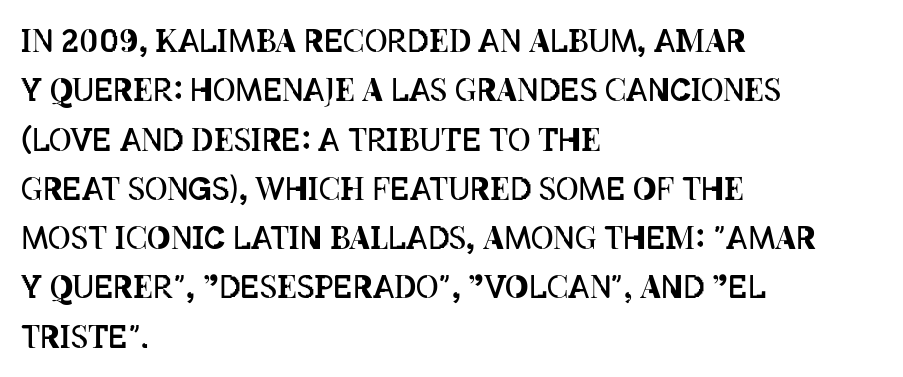
The image shows 31 px regular-weight, condensed type, upright; set left-aligned, normal line spacing (1.59x), normal letter spacing, not underlined; low stroke contrast and a large x-height.
